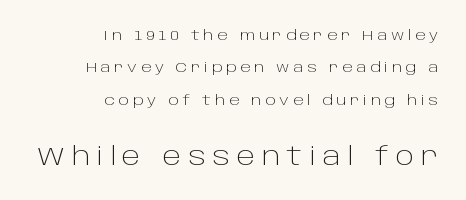
The image shows 25 px text type, upright; set right-aligned, loose line spacing (2.31x), unusually wide letter spacing (+0.27 em), not underlined; the second (bottom) block is 1.79x larger.
